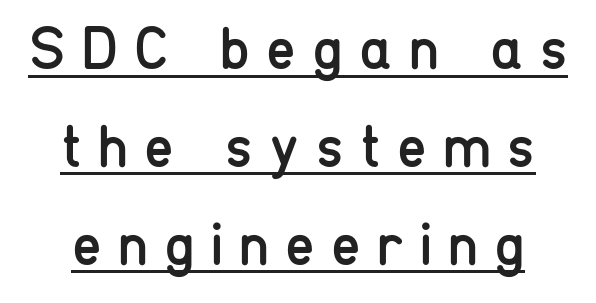
Q: Is the text bold? A: No.
Q: Is the text italic (slanted)? A: No, it is upright.
Q: Is the typeface a serif or a sans-serif typeface? A: Sans-serif.
Q: Is the text underlined? A: Yes.
Q: Is the spacing between letters normal or unusually wide? A: Unusually wide.
Q: Is the spacing between lines tight, normal or loose? A: Normal.
Q: Width (condensed, normal, or wide)? A: Condensed.
Q: Stroke contrast? A: Low.
Q: x-height? A: Medium.
Q: Monospaced? A: No.
